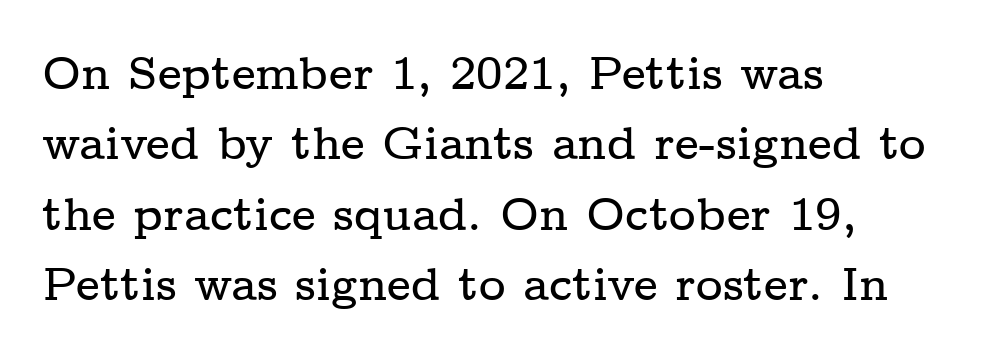
The image shows 46 px wide serif type, upright; set left-aligned, normal line spacing (1.53x), normal letter spacing, not underlined; low stroke contrast and a medium x-height.
